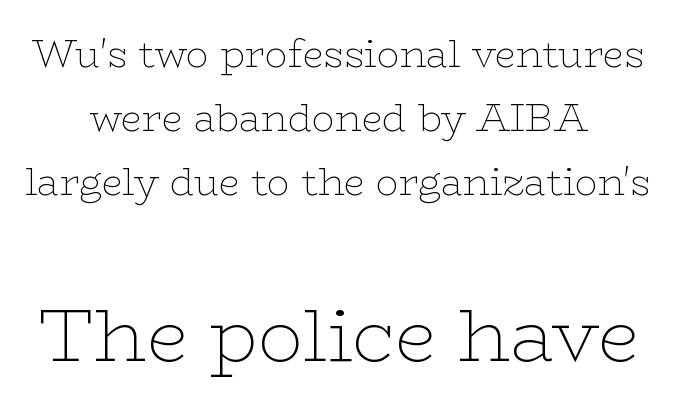
Q: Is the text bold? A: No.
Q: Is the text italic (slanted)? A: No, it is upright.
Q: Is the typeface a serif or a sans-serif typeface? A: Serif.
Q: Is the text underlined? A: No.
Q: How is the paragraph aligned? A: Centered.
Q: Is the spacing between letters normal or unusually wide? A: Normal.
Q: Is the spacing between lines tight, normal or loose? A: Normal.
Q: Which block of text is set in a larger size, the first (top) or the second (bottom)? A: The second (bottom) one.
Q: Width (condensed, normal, or wide)? A: Wide.
Q: Stroke contrast? A: Low.
Q: x-height? A: Medium.
Q: Monospaced? A: No.
